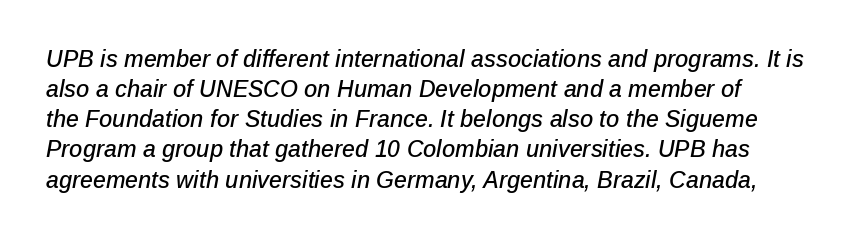
Q: Is the text italic (slanted)? A: Yes, it leans right by about 12 degrees.
Q: Is the text underlined? A: No.
Q: Is the spacing between letters normal or unusually wide? A: Normal.
Q: Is the spacing between lines tight, normal or loose? A: Normal.
